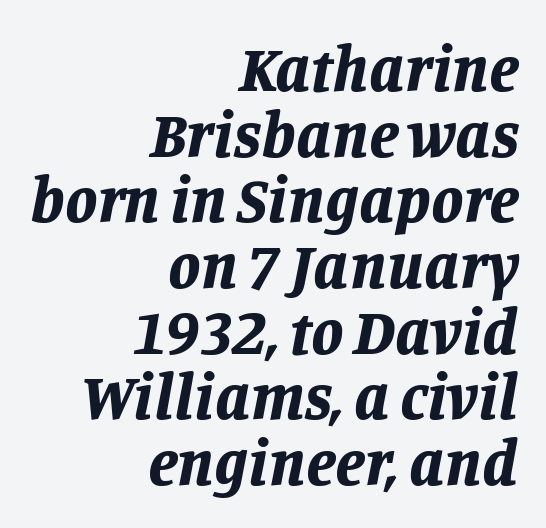
Q: Is the text bold? A: Yes.
Q: Is the text italic (slanted)? A: Yes, it leans right by about 11 degrees.
Q: Is the text underlined? A: No.
Q: How is the paragraph aligned? A: Right-aligned.
Q: Is the spacing between letters normal or unusually wide? A: Normal.
Q: Is the spacing between lines tight, normal or loose? A: Tight.
Q: Width (condensed, normal, or wide)? A: Normal.
Q: Stroke contrast? A: Low.
Q: x-height? A: Large.
Q: Monospaced? A: No.
